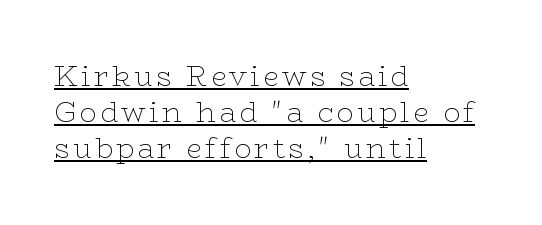
{"serif": "yes", "italic": "no", "bold": "no", "weight": "thin", "width": "wide", "stroke_contrast": "low", "x_height": "medium", "monospaced": "no", "underline": "yes", "align": "left", "line_spacing": "normal", "line_spacing_ratio": 1.29, "glyph_px": 28}
